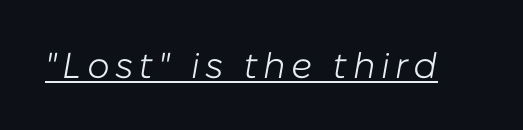
Think of a printed novel: that variable character pitch is what you see here. What decoration does the sample have? An underline. The specimen reads as italic at a glance. The letters look calm and open, with moderate or lighter stems.
